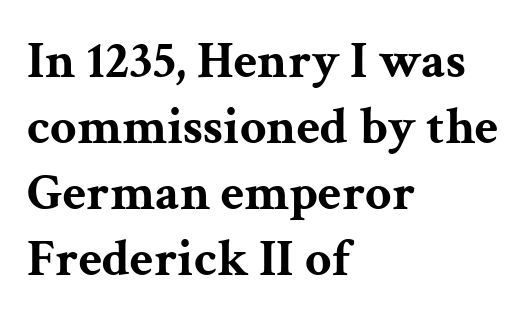
{"serif": "yes", "italic": "no", "bold": "yes", "weight": "bold", "width": "wide", "stroke_contrast": "medium", "x_height": "medium", "monospaced": "no", "underline": "no", "align": "left", "line_spacing": "normal", "line_spacing_ratio": 1.27, "letter_spacing": "normal", "letter_spacing_em": 0.0, "glyph_px": 52}
